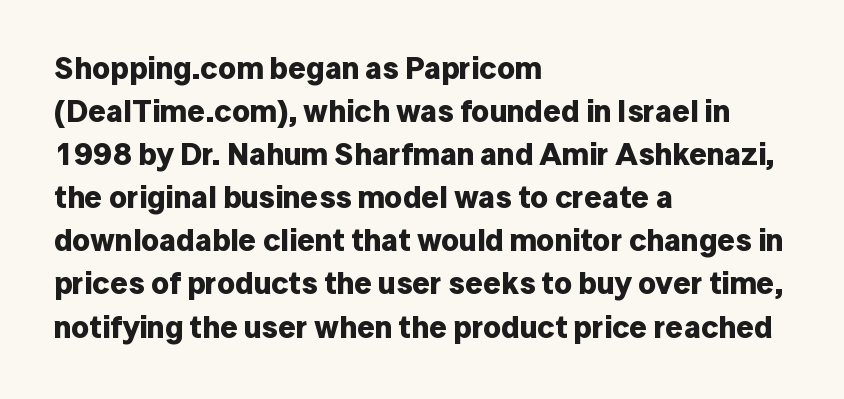
In terms of letterspacing, this is plain default setting. The rendering uses natural spacing where letterforms have individual widths. This sample uses a sans-serif face. No word sits above an underline. This is the regular roman posture of the typeface. All the whitespace from short lines collects on the right.
